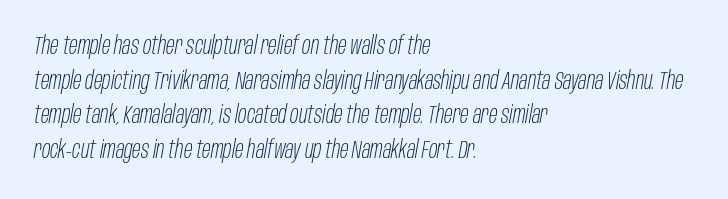
Q: Is the text bold? A: No.
Q: Is the text italic (slanted)? A: Yes, it leans right by about 10 degrees.
Q: Is the text underlined? A: No.
Q: How is the paragraph aligned? A: Left-aligned.
Q: Is the spacing between letters normal or unusually wide? A: Normal.
Q: Is the spacing between lines tight, normal or loose? A: Normal.
